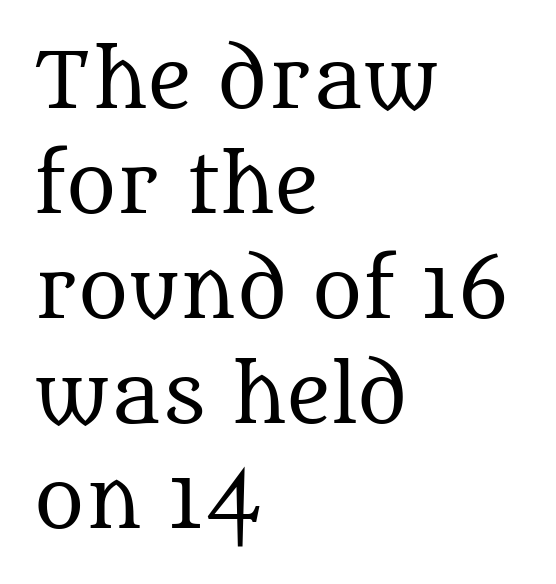
The image shows 76 px regular-weight serif type, upright; set left-aligned, normal line spacing (1.38x), normal letter spacing, not underlined; medium stroke contrast and a large x-height.
